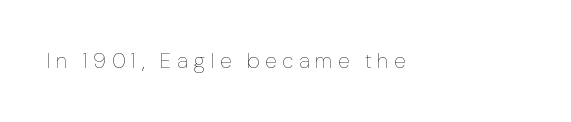
The image shows 21 px text type, upright; set left-aligned, unusually wide letter spacing (+0.28 em), not underlined.
